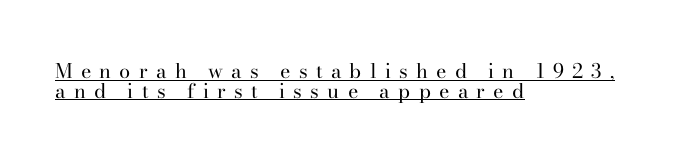
If you drew a ruler down the left edge, every line would touch it. Is the type heavy? It reads as light-to-regular instead. Quick note: interline space is minimal. Italic: no, the glyphs are upright roman.
